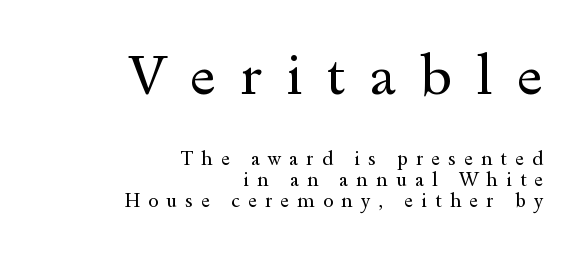
{"serif": "yes", "italic": "no", "bold": "no", "weight": "regular", "width": "wide", "x_height": "small", "monospaced": "no", "underline": "no", "align": "right", "line_spacing": "tight", "line_spacing_ratio": 1.11, "letter_spacing": "wide", "letter_spacing_em": 0.43, "larger_block": "first", "size_ratio": 2.95, "glyph_px": 56}
